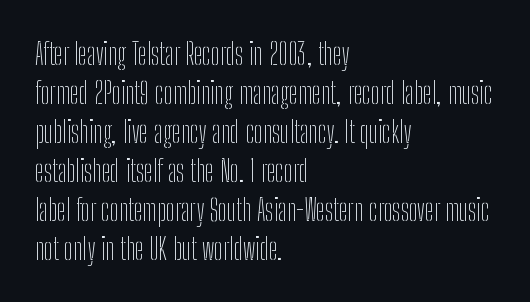
{"serif": "no", "italic": "no", "bold": "no", "weight": "thin", "width": "condensed", "stroke_contrast": "low", "x_height": "medium", "monospaced": "no", "underline": "no", "align": "left", "line_spacing": "normal", "line_spacing_ratio": 1.3, "letter_spacing": "normal", "letter_spacing_em": 0.0, "glyph_px": 30}
